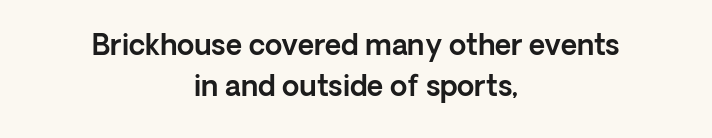
Q: Is the text italic (slanted)? A: No, it is upright.
Q: Is the typeface a serif or a sans-serif typeface? A: Sans-serif.
Q: Is the text underlined? A: No.
Q: How is the paragraph aligned? A: Centered.
Q: Is the spacing between letters normal or unusually wide? A: Normal.
Q: Is the spacing between lines tight, normal or loose? A: Normal.
Q: Width (condensed, normal, or wide)? A: Normal.
Q: x-height? A: Medium.
Q: Monospaced? A: No.
